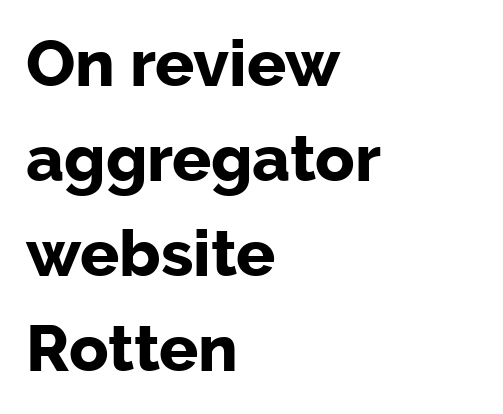
The font's upright variant was chosen for this text. Clear beneath every line of the passage. Heft: maximum for text — a bold. The face used here is rendered with its standard letterfit. Spacing verdict: proportional, widths tailored to each character.
